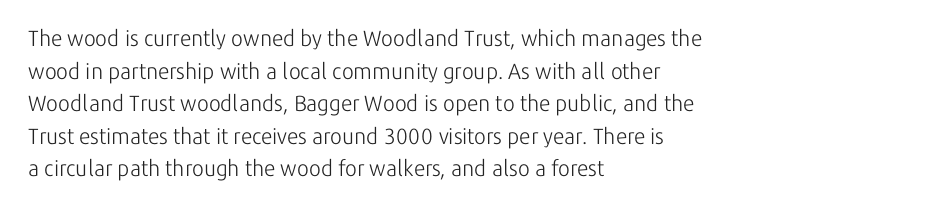
Q: Is the text bold? A: No.
Q: Is the text italic (slanted)? A: No, it is upright.
Q: Is the text underlined? A: No.
Q: How is the paragraph aligned? A: Left-aligned.
Q: Is the spacing between letters normal or unusually wide? A: Normal.
Q: Is the spacing between lines tight, normal or loose? A: Normal.
